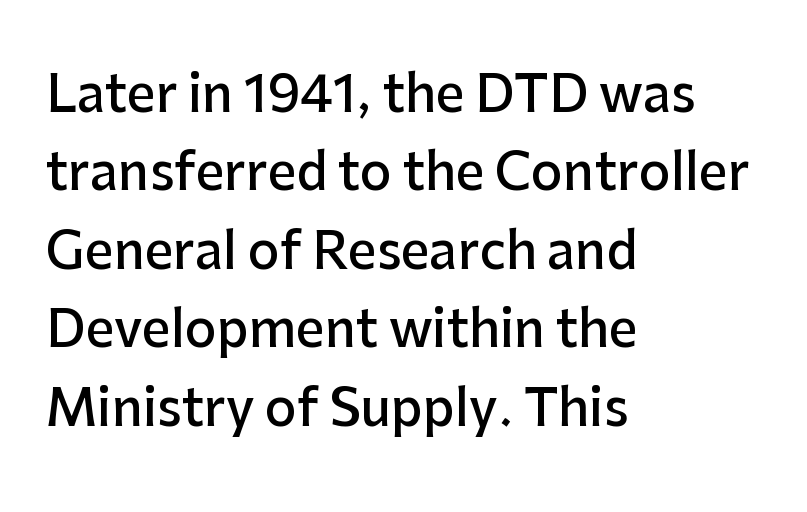
{"serif": "no", "italic": "no", "bold": "semi", "weight": "semibold", "width": "normal", "stroke_contrast": "low", "x_height": "medium", "monospaced": "no", "underline": "no", "align": "left", "line_spacing": "normal", "line_spacing_ratio": 1.57, "letter_spacing": "normal", "letter_spacing_em": 0.0, "glyph_px": 50}
